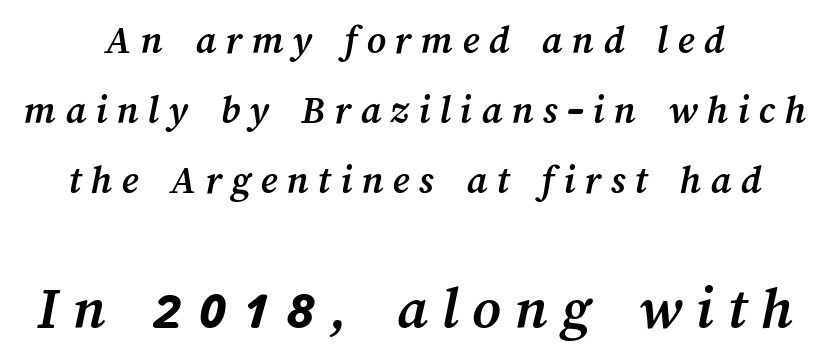
Q: Is the text bold? A: Yes.
Q: Is the text underlined? A: No.
Q: Is the spacing between letters normal or unusually wide? A: Unusually wide.
Q: Which block of text is set in a larger size, the first (top) or the second (bottom)? A: The second (bottom) one.
Q: Width (condensed, normal, or wide)? A: Normal.
Q: Stroke contrast? A: Medium.
Q: x-height? A: Medium.
Q: Monospaced? A: No.
